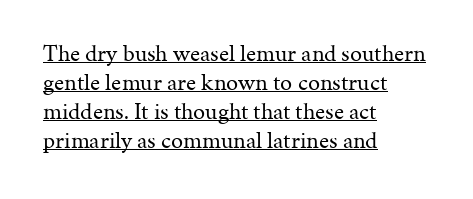
{"italic": "no", "bold": "no", "underline": "yes", "align": "left", "line_spacing_ratio": 1.21, "letter_spacing": "normal", "letter_spacing_em": 0.0, "glyph_px": 24}
